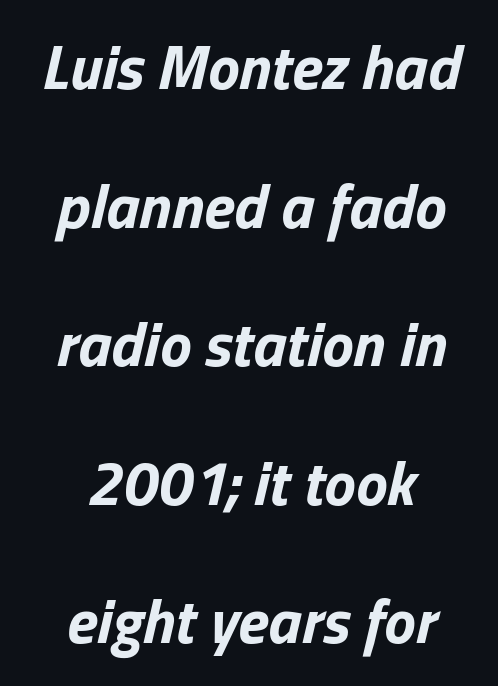
{"italic": "yes", "lean": "right", "slant_degrees": 13, "bold": "yes", "weight": "bold", "width": "normal", "stroke_contrast": "low", "x_height": "medium", "monospaced": "no", "underline": "no", "align": "center", "line_spacing": "loose", "line_spacing_ratio": 2.2, "letter_spacing": "normal", "letter_spacing_em": 0.0, "glyph_px": 63}
